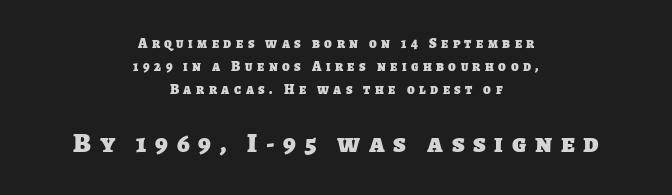
{"bold": "yes", "underline": "no", "align": "center", "line_spacing": "normal", "line_spacing_ratio": 1.65, "letter_spacing": "wide", "letter_spacing_em": 0.32, "larger_block": "second", "size_ratio": 1.93, "glyph_px": 27}
